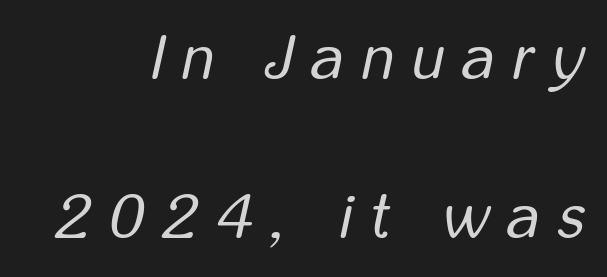
How are the letters spaced? Widely, with obvious added tracking. It's the slanting kind of type. The cut favours lightness, reaching ordinary text weight at its darkest. Does the leading feel generous? Absolutely, it's lavish. This sample has the flowing, uneven cadence of proportional lettering.
